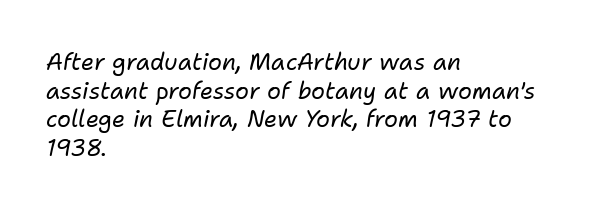
What's the leading like? Ordinary, nothing unusual. The rendering anchors every line to the left-hand side. Has an underline been added? It has not. Slant detected: the letters are inclined. A typesetter would call this zero additional tracking. The strokes are not fattened; the text isn't bold.
